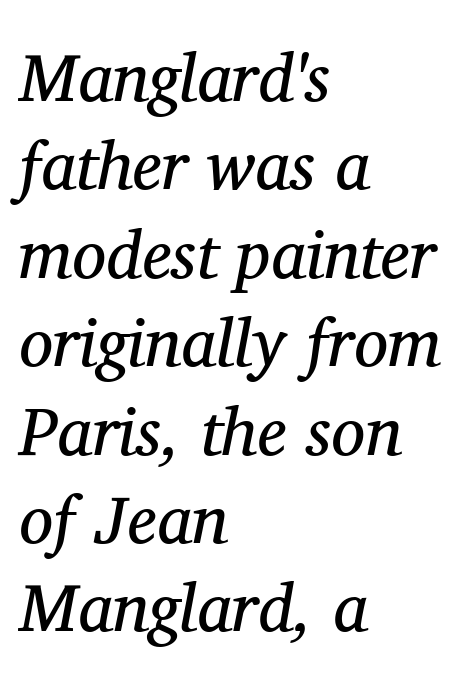
The face used here has a pronounced slope to its letters. Does the leading feel generous? No, just average. The typesetter chose a ragged-right arrangement here. Proportional: the letters do not fall into vertical columns. The type is set solid horizontally, with unmodified tracking.
